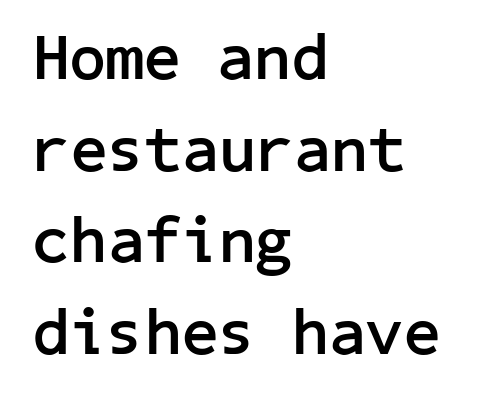
The image shows 65 px semibold sans-serif type, upright; set left-aligned, normal line spacing (1.41x), normal letter spacing, not underlined; low stroke contrast and a medium x-height.
